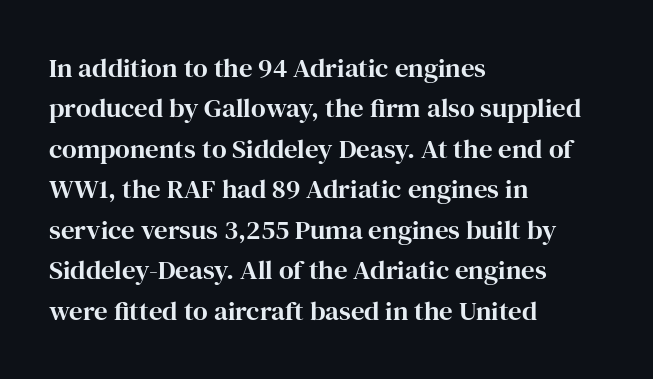
No italicization has been applied; the sample stays upright. This block has exactly the height ordinary leading produces. Students, note that the glyphs here touch the page at normal intervals. Typeset ragged right — the left edge is the straight one.
